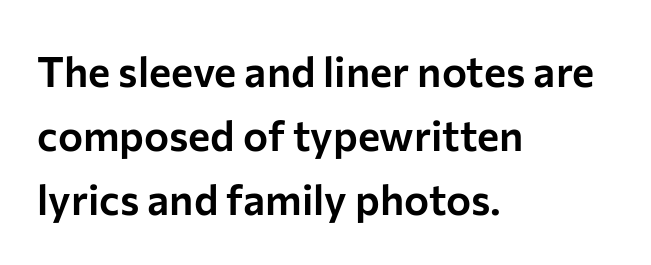
The image shows 42 px sans-serif type, upright; set left-aligned, normal line spacing (1.52x), normal letter spacing, not underlined; low stroke contrast and a medium x-height.
